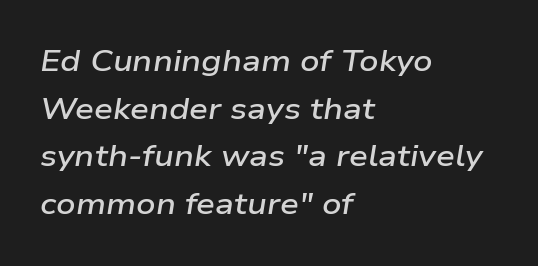
The image shows 30 px semibold, wide type, italic (leaning right); set left-aligned, normal line spacing (1.59x), normal letter spacing, not underlined; low stroke contrast and a medium x-height.
